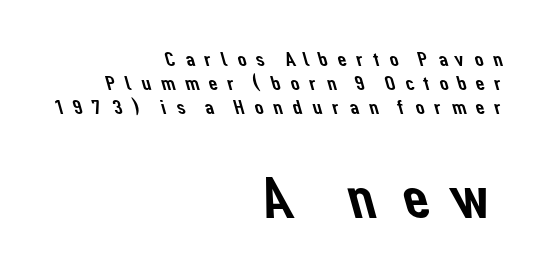
The image shows 59 px sans-serif type; set right-aligned, line spacing 1.2x, unusually wide letter spacing (+0.36 em), not underlined; the second (bottom) block is 2.95x larger; low stroke contrast and a medium x-height.
